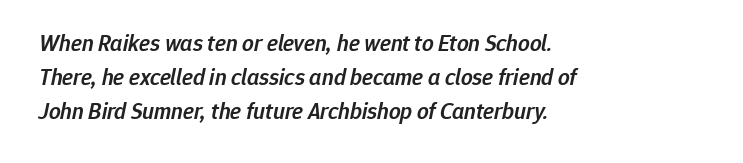
How heavy is the stroke? Medium-heavy — a semibold, shy of bold. In terms of letterspacing, this is plain default setting. A typesetter would mark this as italic. Honestly, there is no underline to notice here at all.
